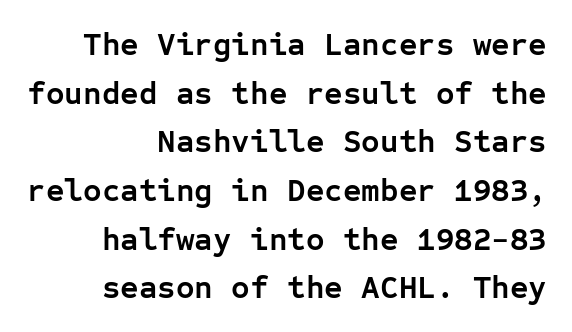
A roman cut, with each character standing at attention. The compositor pushed each line to the right boundary. Does the type have serifs? No, each stem ends abruptly. These words are printed bold, with thick strokes throughout. The space between consecutive lines is moderate.
